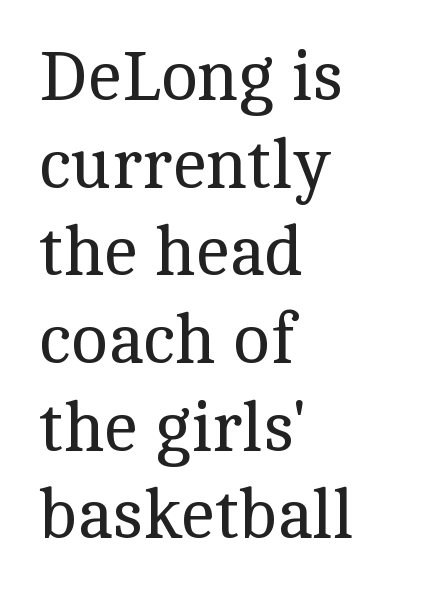
Varying glyph widths throughout — classic text-font behaviour. The line-height multiplier appears to be the usual default. I'd call this a serif setting — the letters wear small feet. Line beginnings align vertically; line endings do not. Look at the tracking — it's just the regular setting, nothing added.
